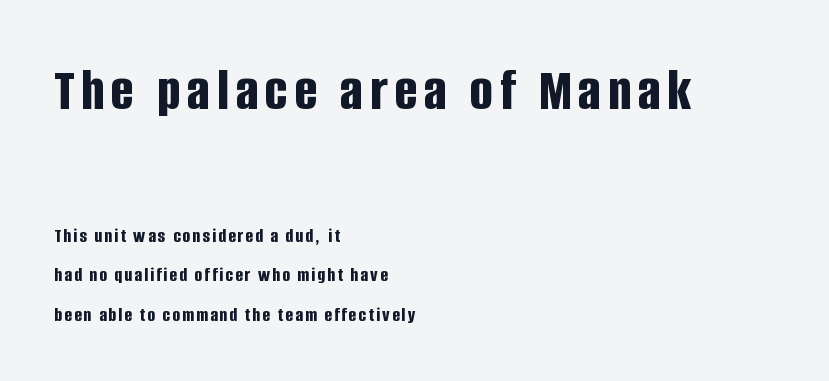
A typesetter would label this face a sans. The designer gave the opening block more size than the closing block. Nope, not italic — everything's standing straight. Check under the words: just untouched page. Every letter is thick-stroked: bold, no question. Proportional: the letters do not fall into vertical columns.
